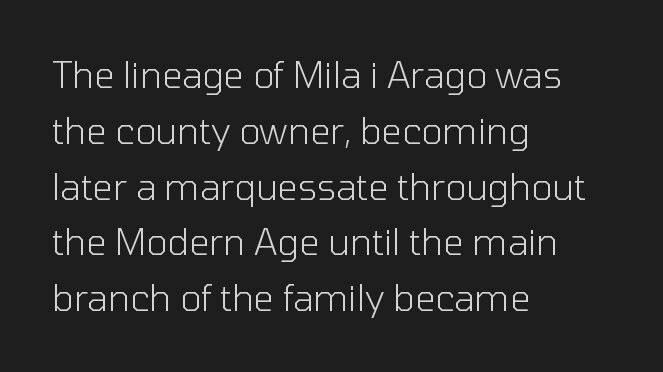
The image shows 36 px light sans-serif type, upright; set left-aligned, normal line spacing (1.55x), normal letter spacing, not underlined; low stroke contrast and a medium x-height.
